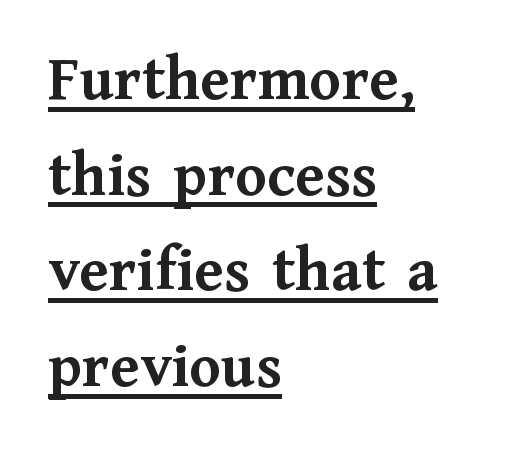
{"serif": "yes", "italic": "no", "bold": "yes", "weight": "semibold", "width": "normal", "stroke_contrast": "medium", "x_height": "medium", "monospaced": "no", "underline": "yes", "align": "left", "line_spacing": "normal", "line_spacing_ratio": 1.47, "letter_spacing": "normal", "letter_spacing_em": 0.0, "glyph_px": 65}
